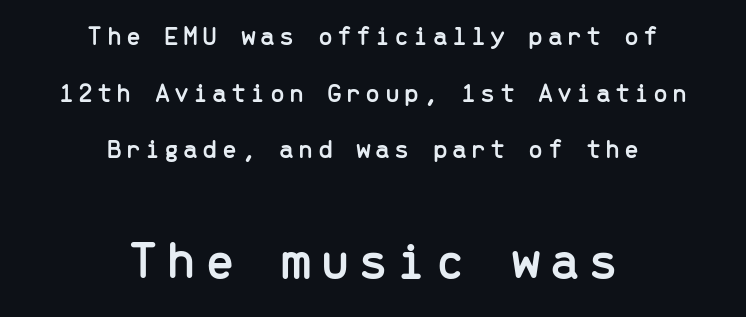
{"serif": "no", "italic": "no", "width": "normal", "stroke_contrast": "low", "x_height": "medium", "monospaced": "yes", "underline": "no", "align": "center", "line_spacing": "loose", "line_spacing_ratio": 2.1, "larger_block": "second", "size_ratio": 2.0, "glyph_px": 54}
